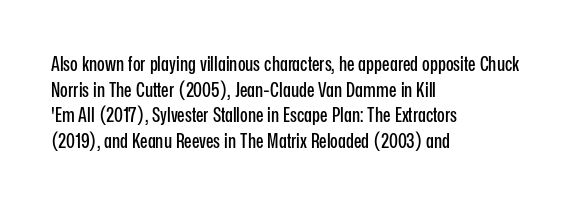
The image shows 20 px text type, upright; set left-aligned, normal line spacing (1.28x), normal letter spacing, not underlined.
